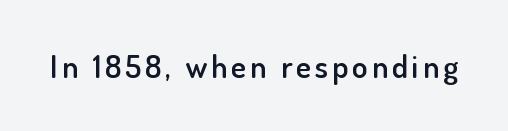
Q: Is the text bold? A: Semi-bold.
Q: Is the text italic (slanted)? A: No, it is upright.
Q: Is the typeface a serif or a sans-serif typeface? A: Sans-serif.
Q: Is the text underlined? A: No.
Q: Width (condensed, normal, or wide)? A: Normal.
Q: Stroke contrast? A: Low.
Q: x-height? A: Small.
Q: Monospaced? A: No.
